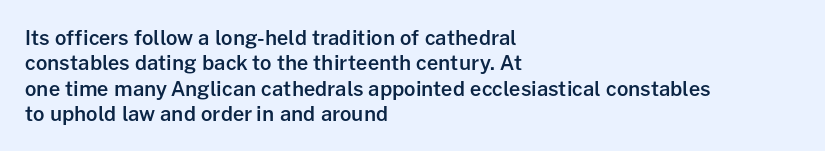
Q: Is the text bold? A: Semi-bold.
Q: Is the text italic (slanted)? A: No, it is upright.
Q: Is the text underlined? A: No.
Q: How is the paragraph aligned? A: Left-aligned.
Q: Is the spacing between letters normal or unusually wide? A: Normal.
Q: Is the spacing between lines tight, normal or loose? A: Normal.
